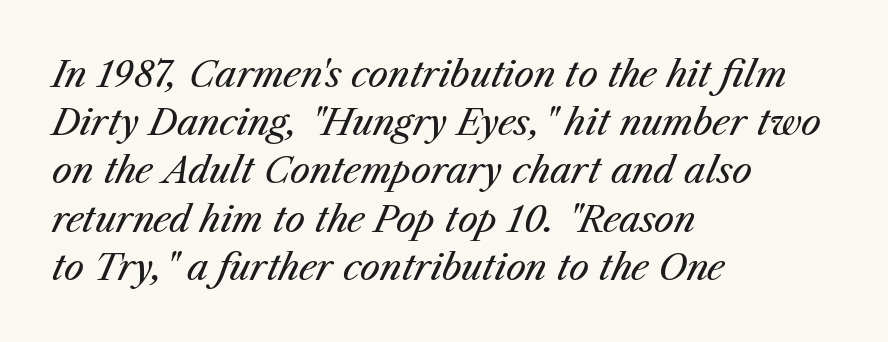
The passage is arranged the way most books set body copy — flush left. Successive baselines arrive at the customary interval. A typesetter would call this zero additional tracking. The space beneath each line is pristine and unruled.
